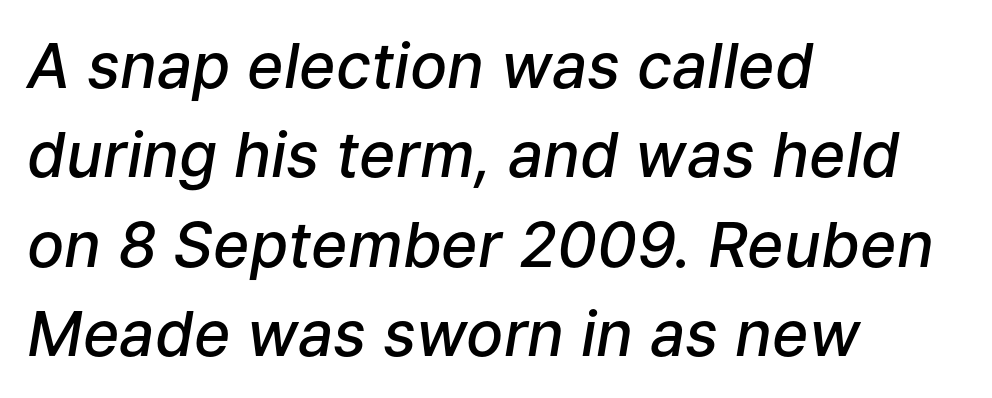
Tracking value appears to be zero — textbook default spacing. A typesetter would call this proportional, since set widths differ per character. The passage shown is semibold, sitting just below true bold. The words here are not underlined. Whoever set this chose a conventional vertical rhythm. These lines were composed using italics.
